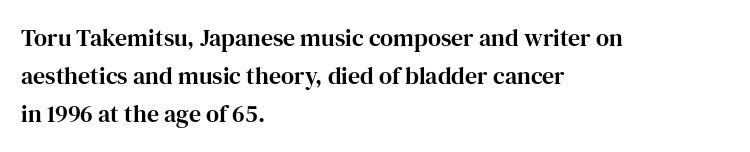
The image shows 24 px text type, upright; set left-aligned, normal line spacing (1.58x), normal letter spacing, not underlined.
